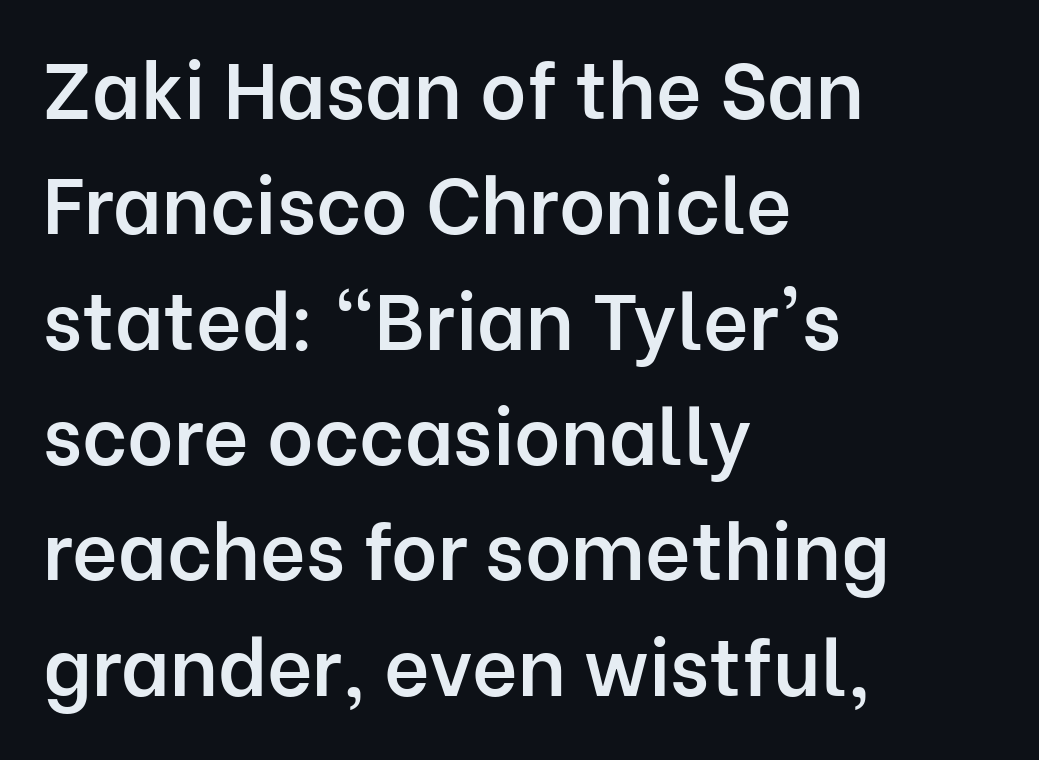
Here the designer chose a conventional face with non-uniform glyph widths. Reading down the column, the eye jumps a familiar distance to each next line. The rendering anchors every line to the left-hand side. Look at the stroke-to-counter ratio: somewhat heavy, a semibold. What stands out about the letter spacing? Nothing — it is the standard amount. The lettering holds an erect, upright posture throughout.
